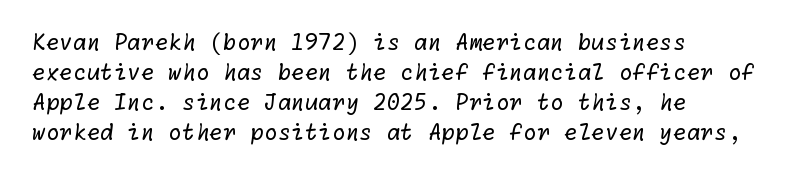
Observe the ordinary spacing: letters are neighbours, not strangers. Reading down the block, your eye returns to a fixed left position each line. Summary of weight: not heavy and not bold. Clear beneath every line of the passage. A normal amount of white space separates one row of letters from the next.
